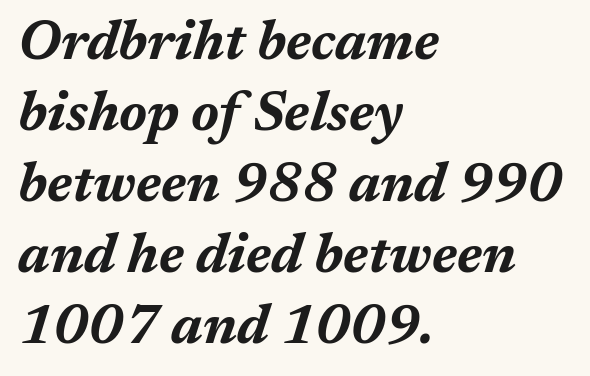
Q: Is the text bold? A: Yes.
Q: Is the text italic (slanted)? A: Yes, it leans right by about 17 degrees.
Q: Is the text underlined? A: No.
Q: How is the paragraph aligned? A: Left-aligned.
Q: Is the spacing between letters normal or unusually wide? A: Normal.
Q: Is the spacing between lines tight, normal or loose? A: Normal.
Q: Width (condensed, normal, or wide)? A: Normal.
Q: Stroke contrast? A: Medium.
Q: x-height? A: Medium.
Q: Monospaced? A: No.
